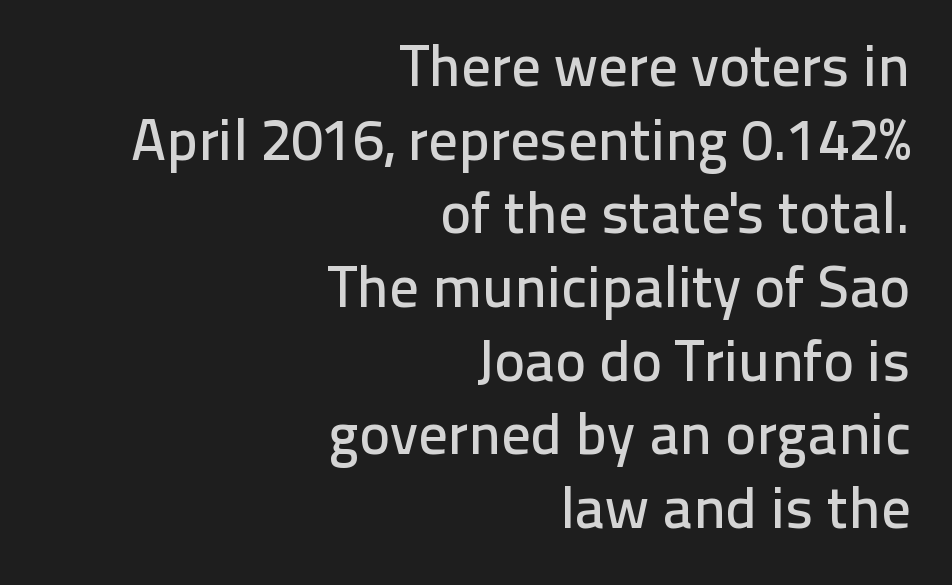
The image shows 58 px sans-serif type, upright; set right-aligned, normal line spacing (1.27x), normal letter spacing, not underlined; low stroke contrast and a medium x-height.
